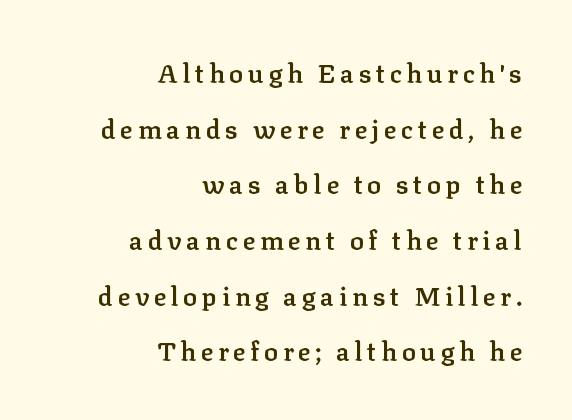
Does the copy run flush right? Yes — the right margin is perfectly even. Descender tails drop into unmarked territory. A roman cut, with each character standing at attention. Successive baselines arrive slowly, with a big drop between each. These lines carry some extra weight — a demibold, not a full bold.
